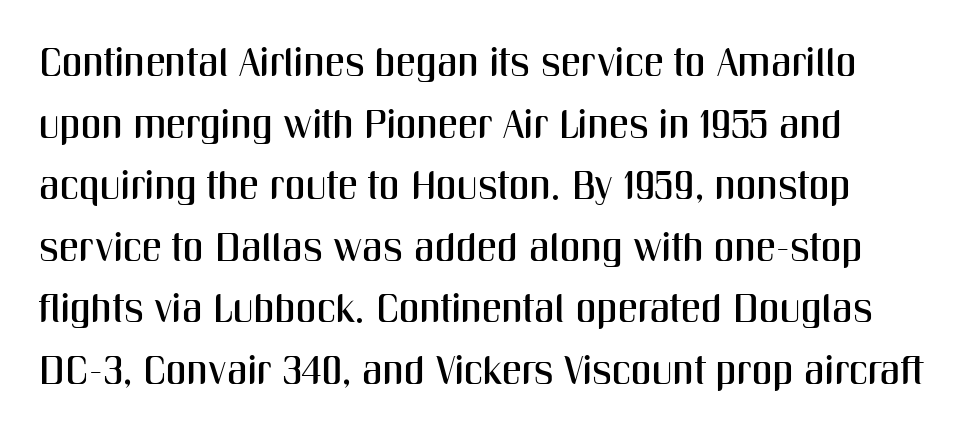
{"serif": "no", "italic": "no", "width": "condensed", "stroke_contrast": "medium", "x_height": "medium", "monospaced": "no", "underline": "no", "line_spacing": "normal", "line_spacing_ratio": 1.54, "letter_spacing": "normal", "letter_spacing_em": 0.0, "glyph_px": 40}
